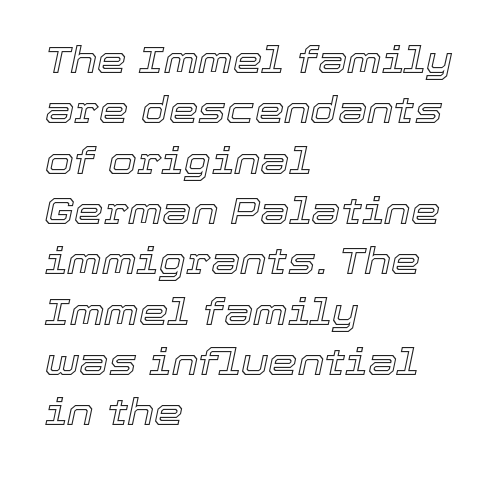
{"italic": "yes", "lean": "right", "slant_degrees": 12, "width": "normal", "x_height": "medium", "monospaced": "no", "underline": "no", "align": "left", "line_spacing": "normal", "line_spacing_ratio": 1.36, "letter_spacing": "normal", "letter_spacing_em": 0.0, "glyph_px": 37}
